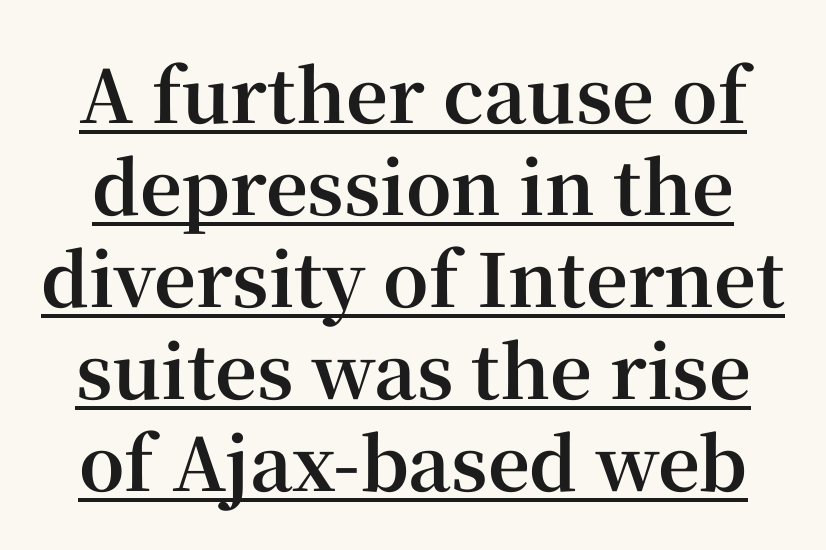
The rendering uses natural spacing where letterforms have individual widths. Caption: standard tracking, unaltered. A roman cut, with each character standing at attention. A rule runs beneath these lines of type.
